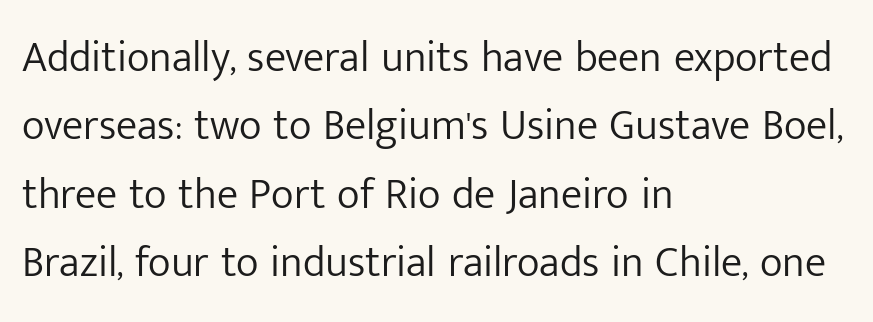
The line-height multiplier appears to be the usual default. The passage shown is typed in a proportional face where columns would drift. This is roman type, the default non-slanted kind. Line beginnings align vertically; line endings do not. Bare-footed words on every line. The glyphs in this specimen are sans serif.
